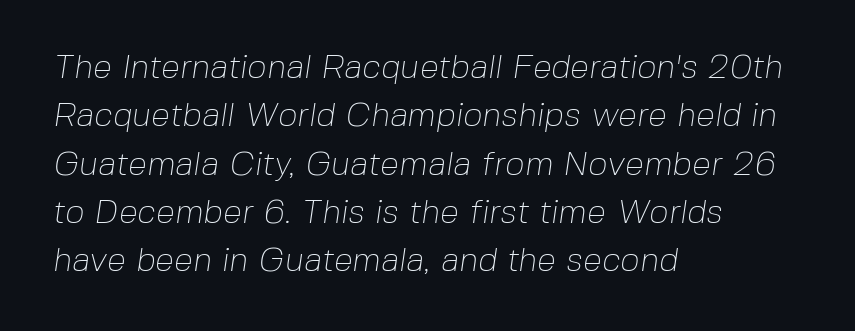
Q: Is the text bold? A: No.
Q: Is the typeface a serif or a sans-serif typeface? A: Sans-serif.
Q: Is the text underlined? A: No.
Q: How is the paragraph aligned? A: Left-aligned.
Q: Is the spacing between letters normal or unusually wide? A: Normal.
Q: Is the spacing between lines tight, normal or loose? A: Normal.
Q: Width (condensed, normal, or wide)? A: Normal.
Q: Stroke contrast? A: Low.
Q: x-height? A: Medium.
Q: Monospaced? A: No.
